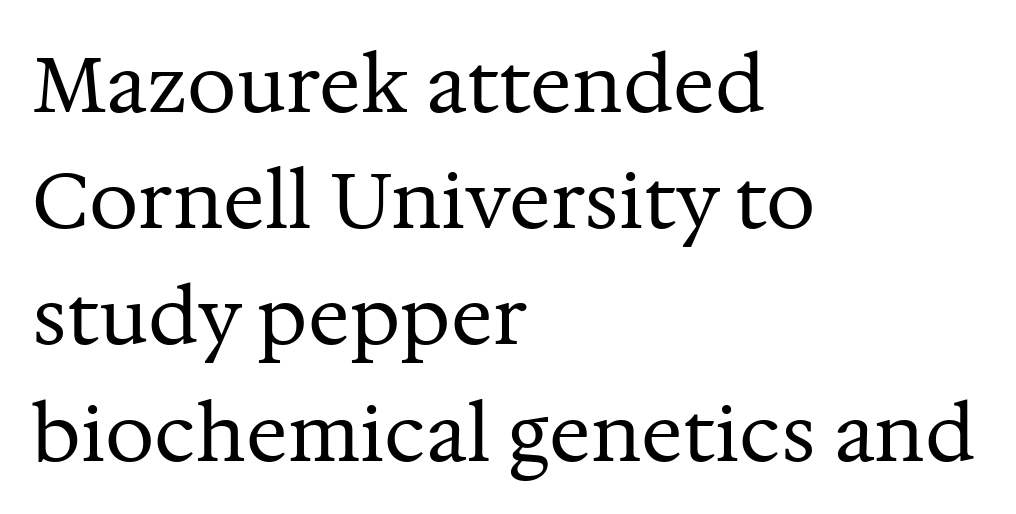
The image shows 78 px regular-weight serif type, upright; set left-aligned, normal line spacing (1.49x), normal letter spacing, not underlined; medium stroke contrast and a medium x-height.
